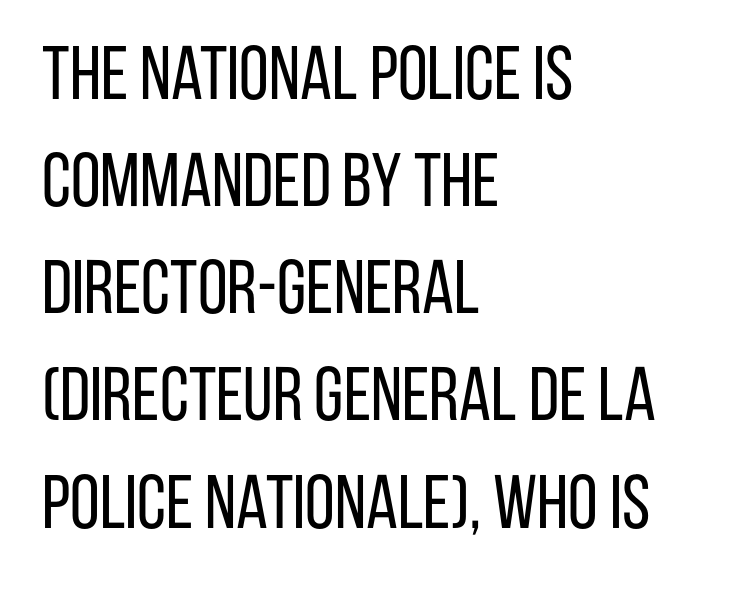
The image shows 76 px regular-weight, condensed sans-serif type, upright; set left-aligned, normal line spacing (1.41x), normal letter spacing, not underlined; low stroke contrast and a large x-height.
